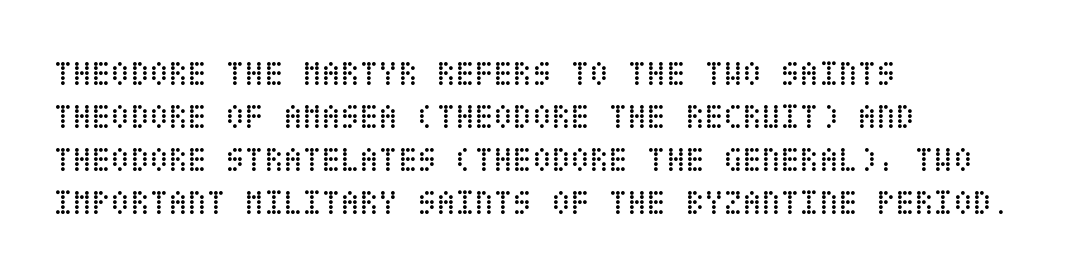
The image shows 35 px regular-weight, condensed type, upright; set left-aligned, line spacing 1.23x, normal letter spacing, not underlined; low stroke contrast and a large x-height.
